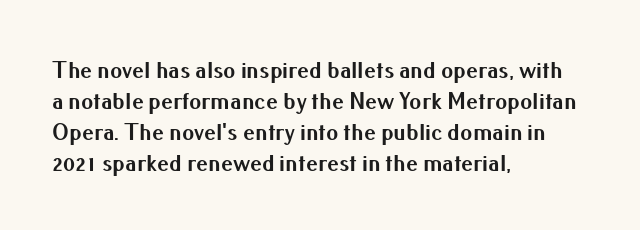
{"italic": "no", "bold": "yes", "underline": "no", "align": "left", "line_spacing": "normal", "line_spacing_ratio": 1.29, "letter_spacing": "normal", "letter_spacing_em": 0.0, "glyph_px": 24}
